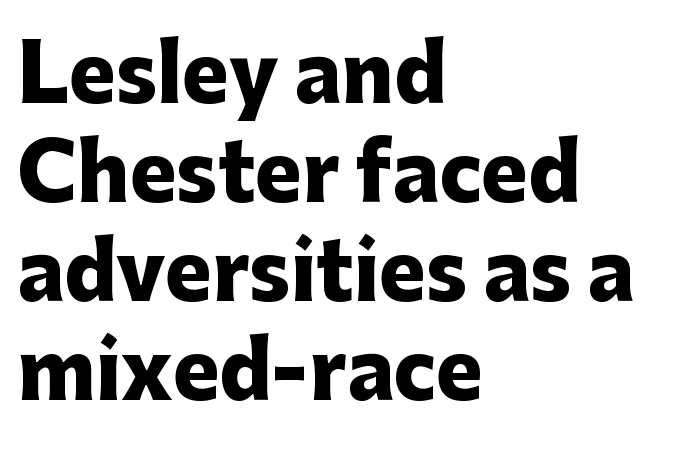
Q: Is the text bold? A: Yes.
Q: Is the text italic (slanted)? A: No, it is upright.
Q: Is the typeface a serif or a sans-serif typeface? A: Sans-serif.
Q: Is the text underlined? A: No.
Q: How is the paragraph aligned? A: Left-aligned.
Q: Is the spacing between letters normal or unusually wide? A: Normal.
Q: Is the spacing between lines tight, normal or loose? A: Normal.
Q: Width (condensed, normal, or wide)? A: Normal.
Q: Stroke contrast? A: Low.
Q: x-height? A: Medium.
Q: Monospaced? A: No.
